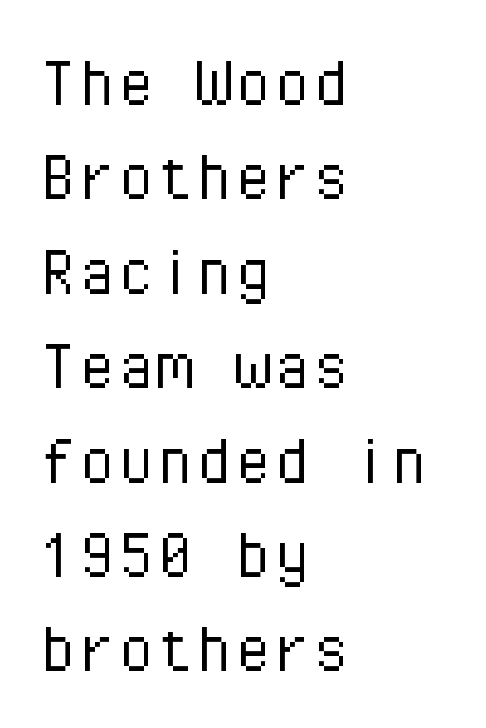
{"serif": "no", "italic": "no", "bold": "no", "weight": "light", "width": "normal", "stroke_contrast": "low", "x_height": "medium", "monospaced": "yes", "underline": "no", "align": "left", "line_spacing_ratio": 1.21, "letter_spacing": "normal", "letter_spacing_em": 0.0, "glyph_px": 78}
